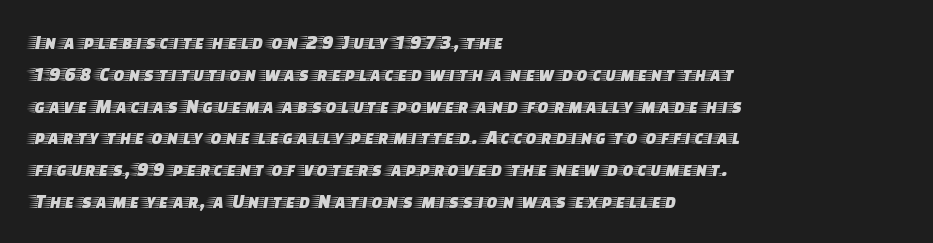
Q: Is the text italic (slanted)? A: Yes.
Q: Is the text underlined? A: No.
Q: How is the paragraph aligned? A: Left-aligned.
Q: Is the spacing between letters normal or unusually wide? A: Normal.
Q: Is the spacing between lines tight, normal or loose? A: Normal.
